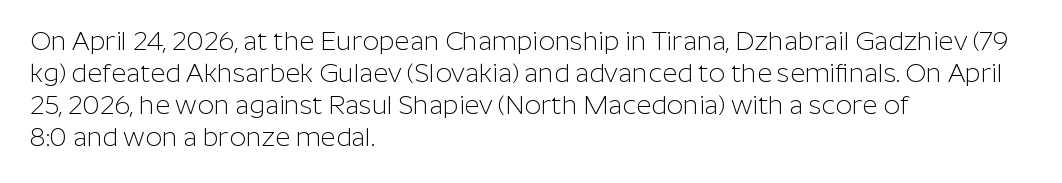
The image shows 26 px text type, upright; set left-aligned, line spacing 1.23x, normal letter spacing, not underlined.
